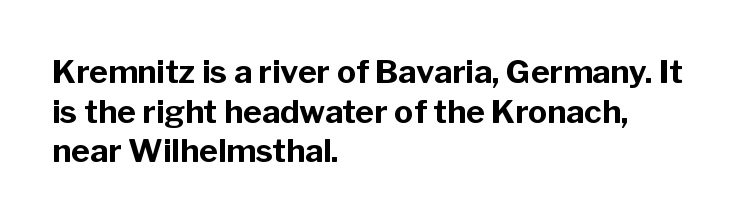
The rendering keeps characters at their native spacing. The characters display no serif detailing; their extremities are plain. The paragraph shown leans on its left margin. The font's upright variant was chosen for this text. Every letter is thick-stroked: bold, no question. Character widths vary here, with narrow letters taking less room than wide ones.
